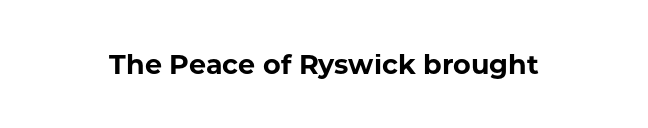
The image shows 27 px bold type, upright; set normal letter spacing, not underlined.
